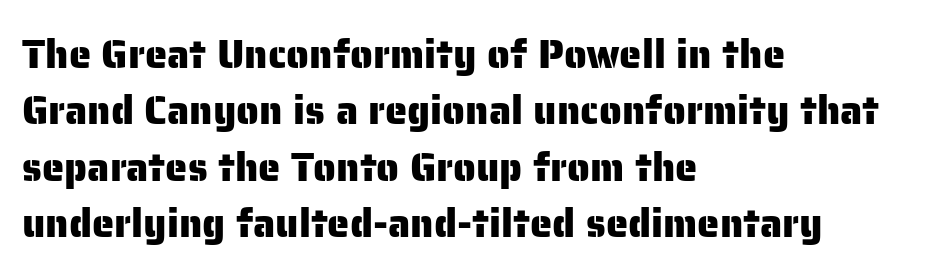
The zone under the glyphs is completely vacant. Baseline-to-baseline distance is the conventional proportion of letter height. A student would call this left alignment; a typographer would say flush left, rag right. Classification — sans serif. No italicization has been applied; the sample stays upright.
